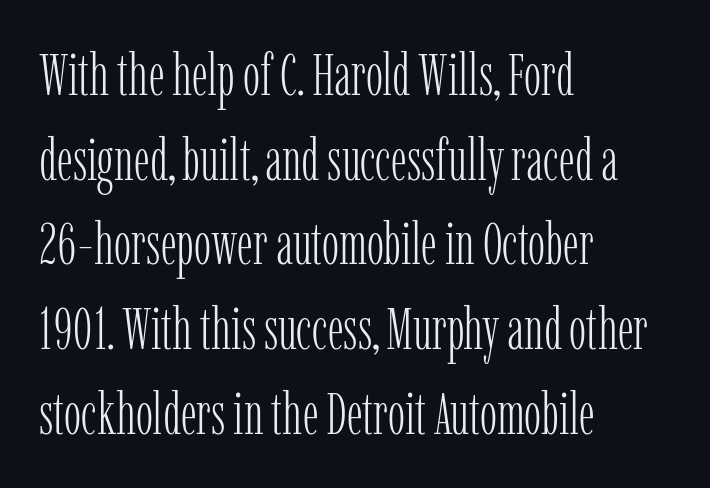
Where is the straight margin? On the left. Unbolded letterforms with no extra heft. I'd call this a serif setting — the letters wear small feet. Normally led — the rows are evenly, conventionally spaced. You could call the tracking neutral — neither tight nor loose. Every character sits straight up, as roman type does.
